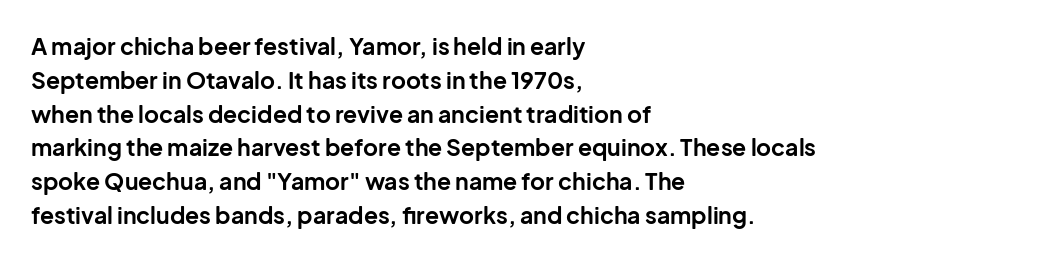
Bold? Absolutely — the strokes are thick and heavy. The setting favours the left margin, as ordinary paragraphs usually do. The font's upright variant was chosen for this text. A bare baseline throughout the passage. Vertical spacing — default.
